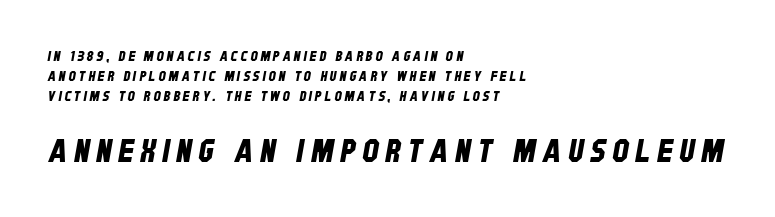
{"serif": "no", "width": "condensed", "stroke_contrast": "low", "x_height": "large", "monospaced": "no", "underline": "no", "align": "left", "line_spacing": "normal", "line_spacing_ratio": 1.42, "letter_spacing": "wide", "letter_spacing_em": 0.22, "larger_block": "second", "size_ratio": 2.29, "glyph_px": 32}
